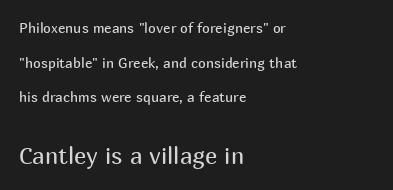
Q: Is the text bold? A: No.
Q: Is the text italic (slanted)? A: No, it is upright.
Q: Is the text underlined? A: No.
Q: How is the paragraph aligned? A: Left-aligned.
Q: Is the spacing between letters normal or unusually wide? A: Normal.
Q: Is the spacing between lines tight, normal or loose? A: Loose.
Q: Which block of text is set in a larger size, the first (top) or the second (bottom)? A: The second (bottom) one.
